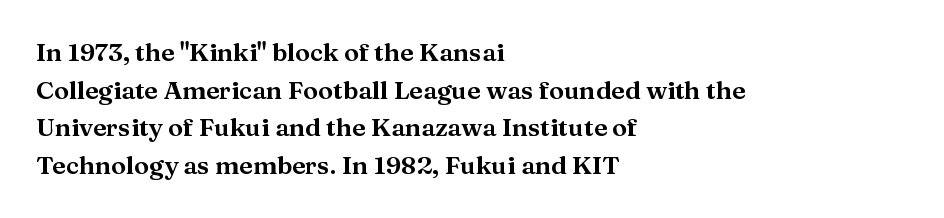
Descender tails drop into unmarked territory. If you drew a ruler down the left edge, every line would touch it. Nope, not italic — everything's standing straight. Successive baselines arrive at the customary interval. Tracking value appears to be zero — textbook default spacing.
